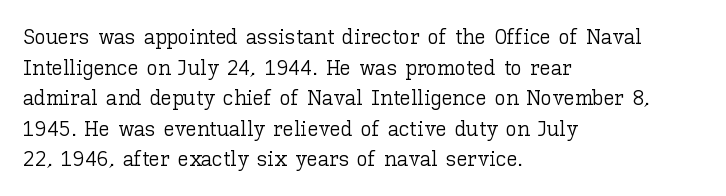
The image shows 22 px text type, upright; set left-aligned, normal line spacing (1.39x), normal letter spacing, not underlined.
